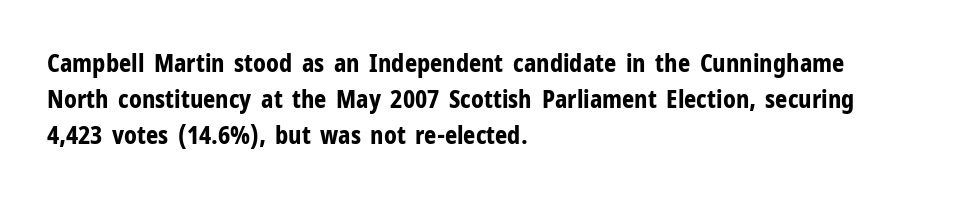
{"italic": "no", "bold": "yes", "underline": "no", "align": "left", "line_spacing": "normal", "line_spacing_ratio": 1.51, "letter_spacing": "normal", "letter_spacing_em": 0.0, "glyph_px": 24}
